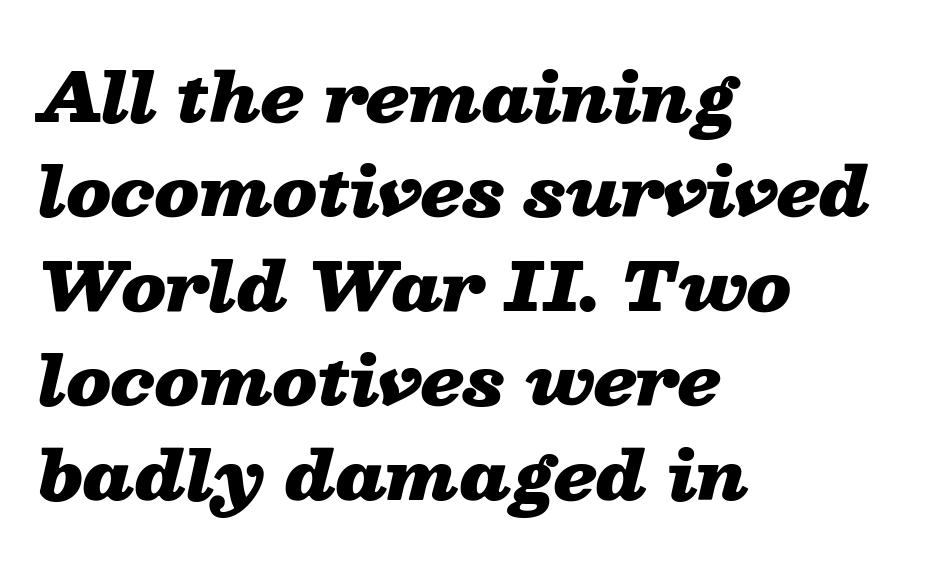
{"italic": "yes", "lean": "right", "slant_degrees": 13, "bold": "yes", "weight": "heavy", "width": "wide", "stroke_contrast": "low", "x_height": "medium", "monospaced": "no", "underline": "no", "align": "left", "line_spacing": "normal", "line_spacing_ratio": 1.43, "letter_spacing": "normal", "letter_spacing_em": 0.0, "glyph_px": 66}
